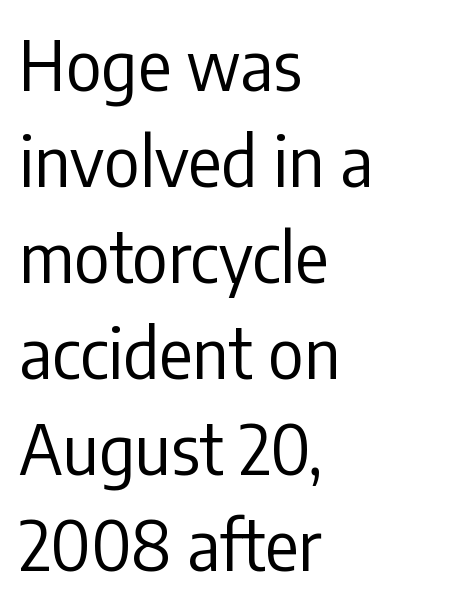
Q: Is the text bold? A: No.
Q: Is the text italic (slanted)? A: No, it is upright.
Q: Is the typeface a serif or a sans-serif typeface? A: Sans-serif.
Q: Is the text underlined? A: No.
Q: How is the paragraph aligned? A: Left-aligned.
Q: Is the spacing between letters normal or unusually wide? A: Normal.
Q: Is the spacing between lines tight, normal or loose? A: Normal.
Q: Width (condensed, normal, or wide)? A: Condensed.
Q: Stroke contrast? A: Low.
Q: x-height? A: Medium.
Q: Monospaced? A: No.
